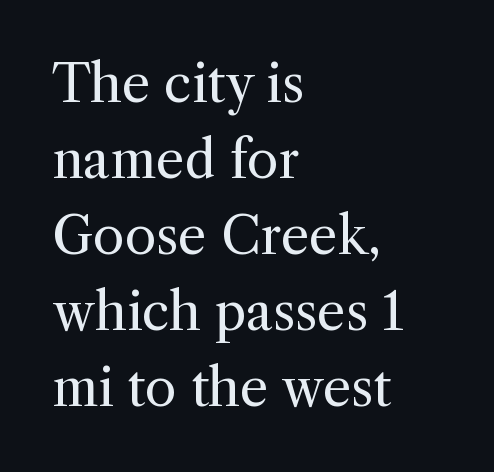
Each row of text sits above clean, open space. Is the type heavy? It reads as light-to-regular instead. Nope, not italic — everything's standing straight. The horizontal fit of the characters is conventional and even. The lines are quadded left.
